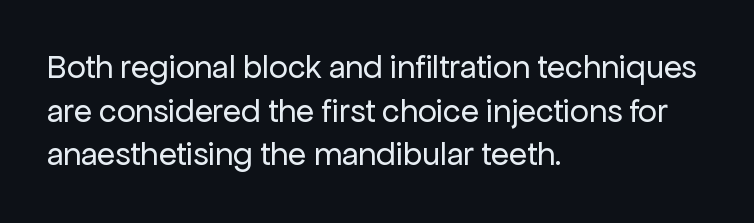
You could not count columns in this text — the font is proportionally spaced. These lines are set flush left with a ragged right edge. Ascenders rise straight up at ninety degrees. The passage shown stacks its lines at a standard gap. Bare-footed words on every line. Words appear dense and cohesive because spacing is normal.
